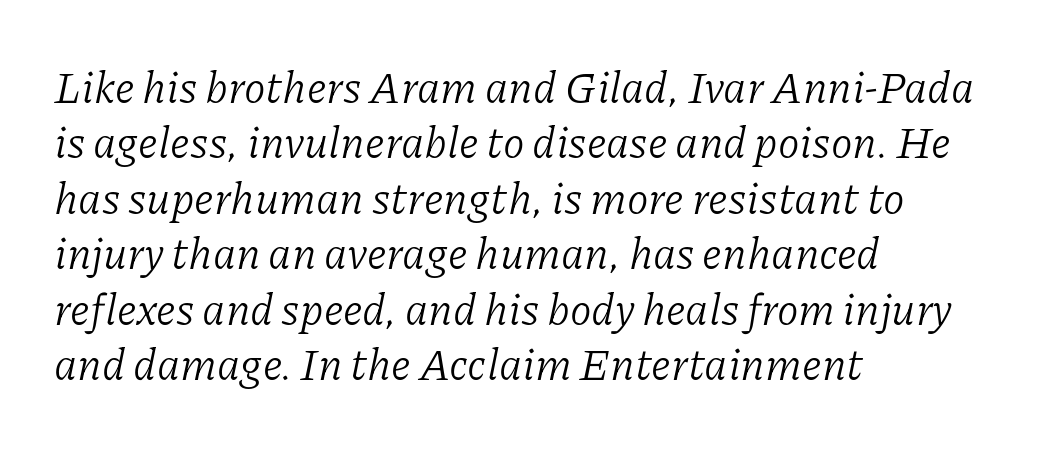
Q: Is the text bold? A: No.
Q: Is the text italic (slanted)? A: Yes, it leans right by about 11 degrees.
Q: Is the typeface a serif or a sans-serif typeface? A: Serif.
Q: Is the text underlined? A: No.
Q: How is the paragraph aligned? A: Left-aligned.
Q: Is the spacing between letters normal or unusually wide? A: Normal.
Q: Is the spacing between lines tight, normal or loose? A: Normal.
Q: Width (condensed, normal, or wide)? A: Normal.
Q: Stroke contrast? A: Low.
Q: x-height? A: Medium.
Q: Monospaced? A: No.
